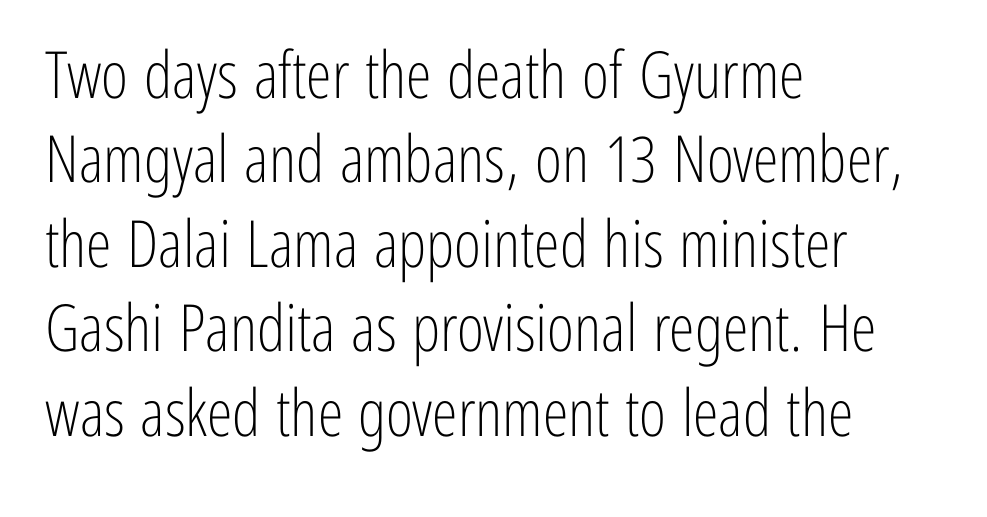
{"serif": "no", "italic": "no", "bold": "no", "weight": "light", "width": "condensed", "stroke_contrast": "low", "x_height": "medium", "monospaced": "no", "underline": "no", "align": "left", "line_spacing": "normal", "line_spacing_ratio": 1.3, "letter_spacing": "normal", "letter_spacing_em": 0.0, "glyph_px": 65}
